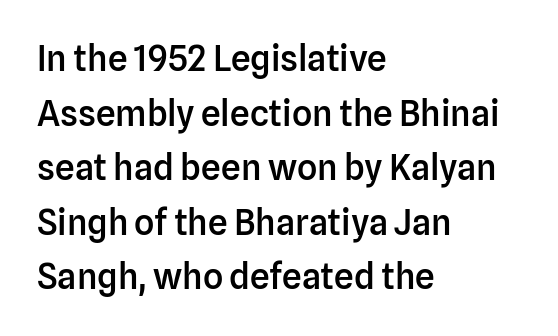
The letters advance in unequal steps, a hallmark of proportional type. Letter spacing: default. The leading is moderate, giving the passage an even texture. Upright lettering throughout.
